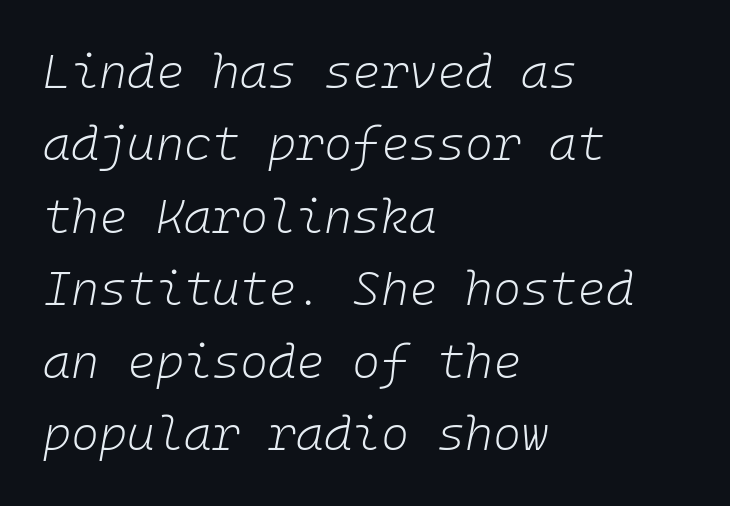
The font is comparable to plain body text, perhaps lighter. Would a proofreader flag this as italicized? Yes. Is the letter spacing exaggerated? No — it looks like the ordinary default. The zone under the glyphs is completely vacant. A normal amount of white space separates one row of letters from the next. Fixed-width glyphs throughout — classic coding-font behaviour.
